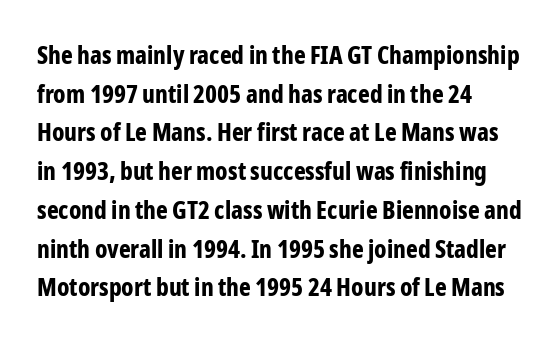
Q: Is the text bold? A: Yes.
Q: Is the text italic (slanted)? A: No, it is upright.
Q: Is the text underlined? A: No.
Q: How is the paragraph aligned? A: Left-aligned.
Q: Is the spacing between letters normal or unusually wide? A: Normal.
Q: Is the spacing between lines tight, normal or loose? A: Normal.
